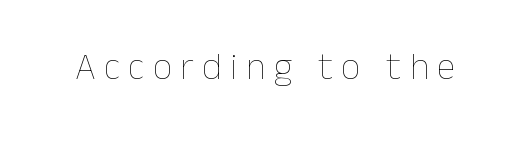
The image shows 38 px thin type, upright; set unusually wide letter spacing (+0.22 em), not underlined; low stroke contrast and a medium x-height.
